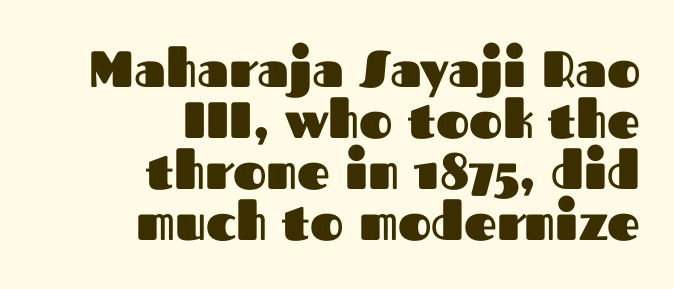
The baseline area is clear. Looks like regular typesetting: each glyph gets only the width it needs. What weight is shown? A full bold with thick strokes. Each line ends at the same right margin while the left side varies.
